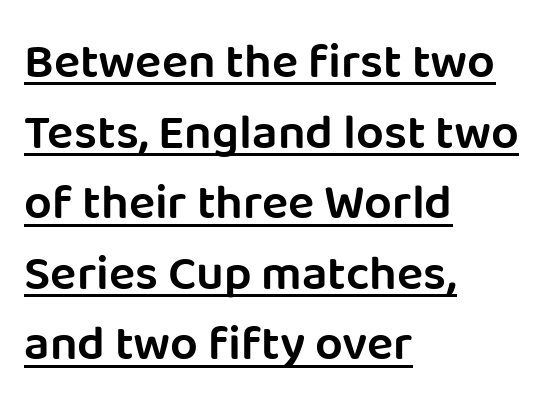
What kind of face is this? One without serifs — a sans. The rendering uses natural spacing where letterforms have individual widths. Where is the straight margin? On the left. A baseline rule has been typeset under these characters. Bold? Not quite — semibold, heavier than regular but stopping short.
